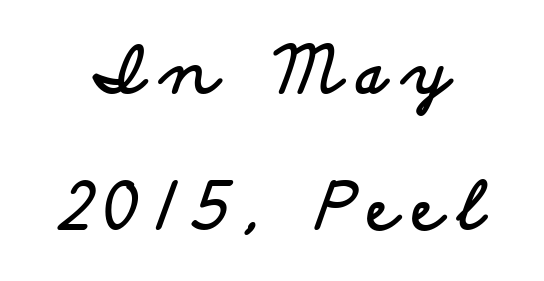
The image shows 64 px bold, wide sans-serif type; set loose line spacing (2.12x), unusually wide letter spacing (+0.24 em), not underlined; low stroke contrast and a small x-height.
